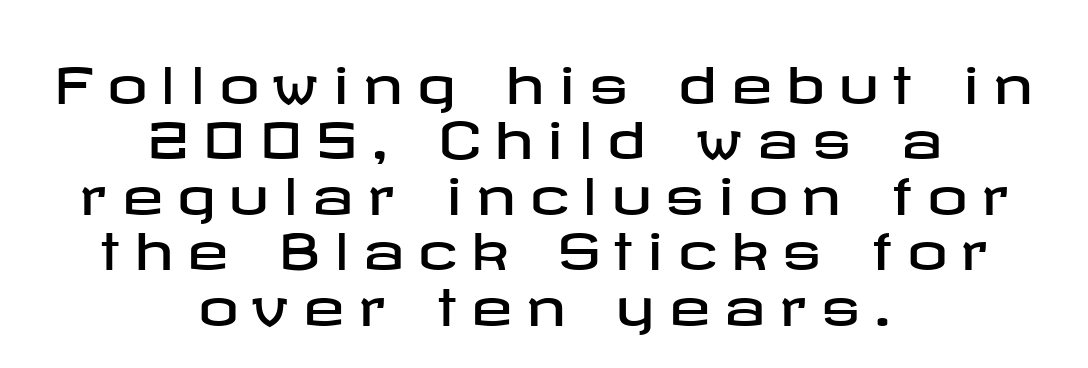
The image shows 50 px wide sans-serif type, upright; set centered, tight line spacing (1.11x), unusually wide letter spacing (+0.28 em), not underlined; low stroke contrast and a medium x-height.
